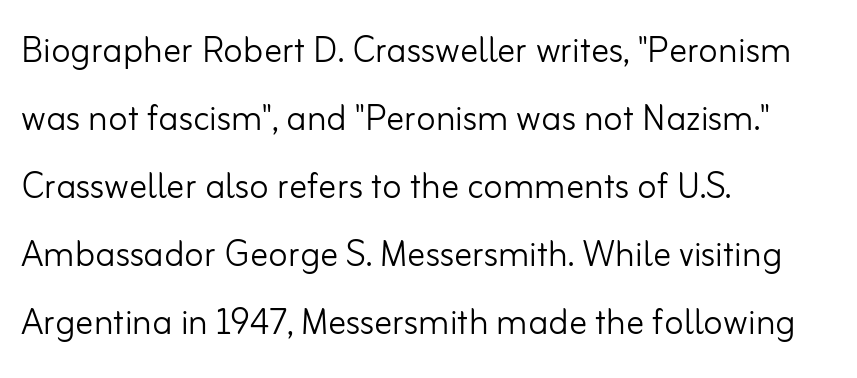
The image shows 45 px light sans-serif type, upright; set left-aligned, normal line spacing (1.51x), normal letter spacing, not underlined; low stroke contrast and a small x-height.
